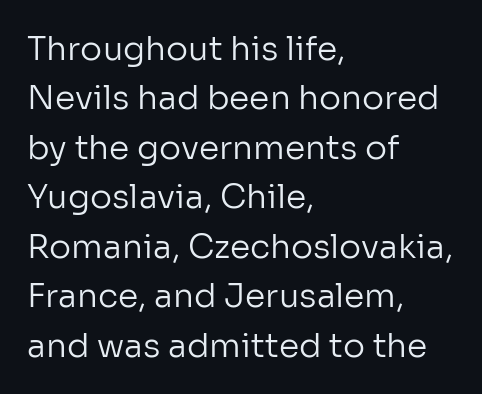
Q: Is the text bold? A: No.
Q: Is the text italic (slanted)? A: No, it is upright.
Q: Is the typeface a serif or a sans-serif typeface? A: Sans-serif.
Q: Is the text underlined? A: No.
Q: How is the paragraph aligned? A: Left-aligned.
Q: Is the spacing between letters normal or unusually wide? A: Normal.
Q: Is the spacing between lines tight, normal or loose? A: Normal.
Q: Width (condensed, normal, or wide)? A: Normal.
Q: Stroke contrast? A: Low.
Q: x-height? A: Medium.
Q: Monospaced? A: No.
